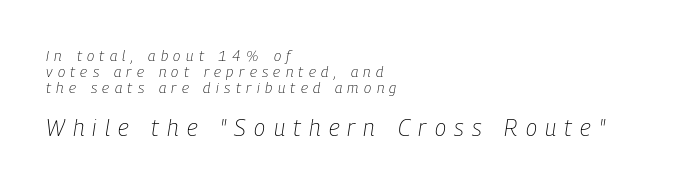
In terms of letterspacing, this is a distinctly airy, spread setting. Rule under the text: the space is simply empty. Summary of vertical rhythm: compact, with narrow interline spacing. The lines are quadded left. Weight: regular or lighter. Scale increases going downward across the two blocks.
